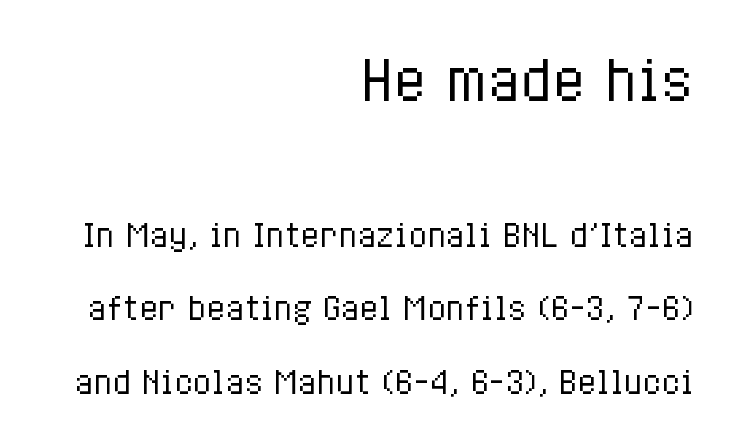
Q: Is the text bold? A: No.
Q: Is the text italic (slanted)? A: No, it is upright.
Q: Is the text underlined? A: No.
Q: How is the paragraph aligned? A: Right-aligned.
Q: Is the spacing between letters normal or unusually wide? A: Normal.
Q: Is the spacing between lines tight, normal or loose? A: Loose.
Q: Which block of text is set in a larger size, the first (top) or the second (bottom)? A: The first (top) one.
Q: Width (condensed, normal, or wide)? A: Condensed.
Q: Stroke contrast? A: Low.
Q: x-height? A: Medium.
Q: Monospaced? A: No.
